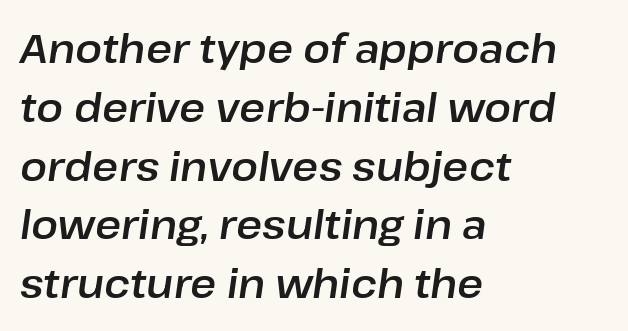
The image shows 40 px text type, italic (leaning right); set left-aligned, normal line spacing (1.47x), normal letter spacing, not underlined; low stroke contrast and a medium x-height.
